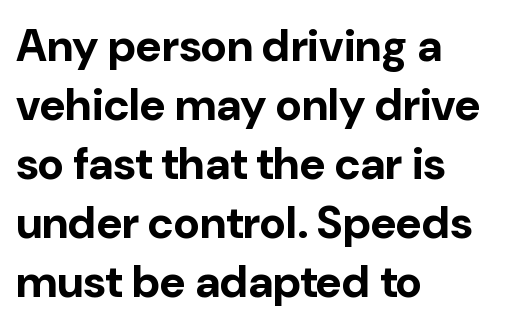
The image shows 45 px bold sans-serif type, upright; set left-aligned, normal line spacing (1.31x), normal letter spacing, not underlined; low stroke contrast and a medium x-height.
